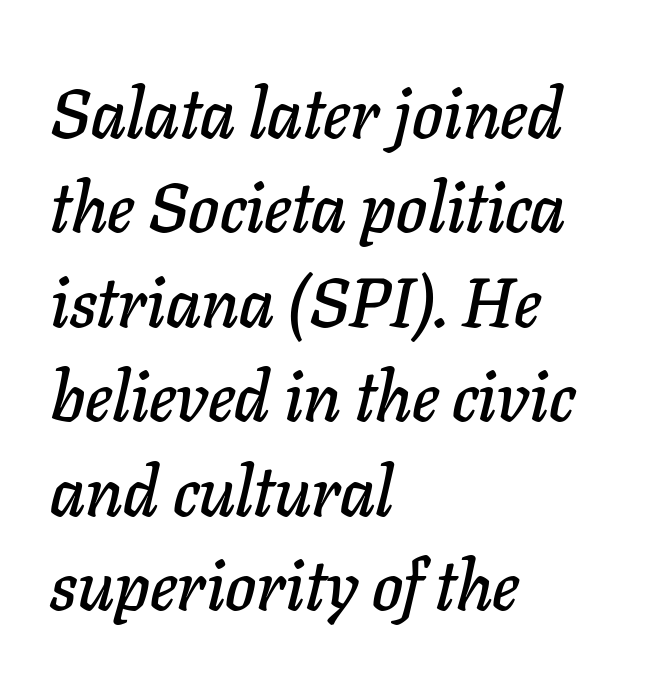
{"italic": "yes", "lean": "right", "slant_degrees": 11, "width": "normal", "stroke_contrast": "low", "x_height": "medium", "monospaced": "no", "underline": "no", "align": "left", "line_spacing": "normal", "line_spacing_ratio": 1.35, "letter_spacing": "normal", "letter_spacing_em": 0.0, "glyph_px": 70}
